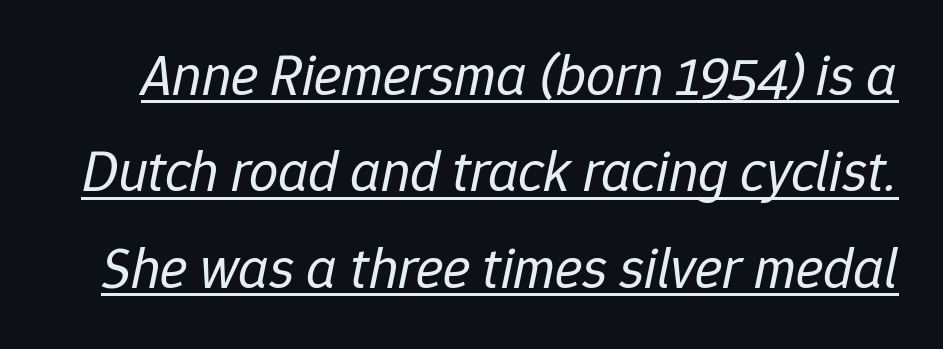
The image shows 58 px regular-weight type, italic (leaning right); set normal line spacing (1.66x), normal letter spacing, underlined; low stroke contrast and a medium x-height.
